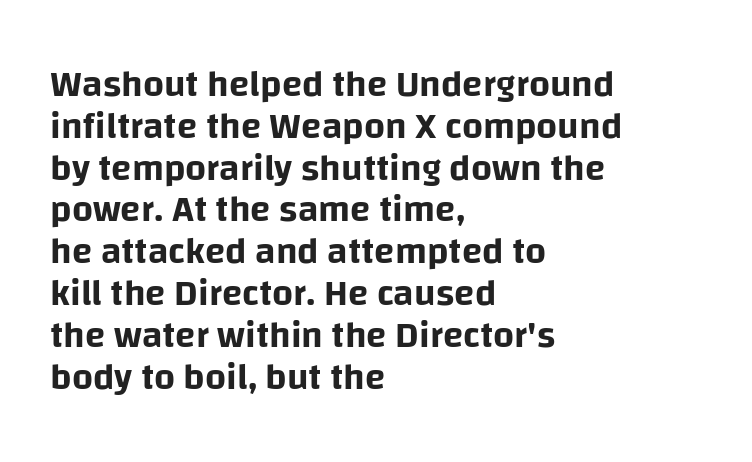
The image shows 37 px sans-serif type, upright; set left-aligned, tight line spacing (1.13x), normal letter spacing, not underlined; low stroke contrast and a large x-height.
